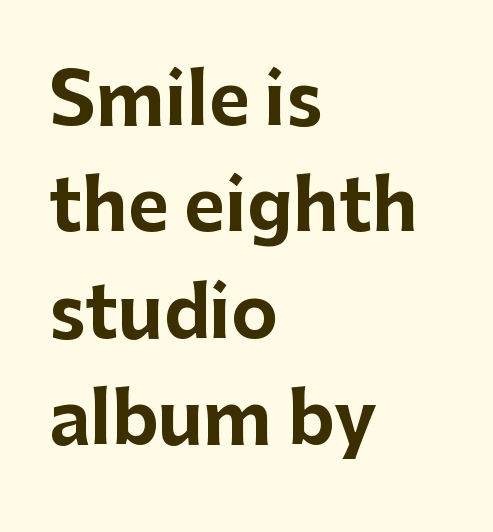
Q: Is the text bold? A: Yes.
Q: Is the text italic (slanted)? A: No, it is upright.
Q: Is the typeface a serif or a sans-serif typeface? A: Sans-serif.
Q: Is the text underlined? A: No.
Q: How is the paragraph aligned? A: Left-aligned.
Q: Is the spacing between letters normal or unusually wide? A: Normal.
Q: Is the spacing between lines tight, normal or loose? A: Normal.
Q: Width (condensed, normal, or wide)? A: Normal.
Q: Stroke contrast? A: Low.
Q: x-height? A: Medium.
Q: Monospaced? A: No.
